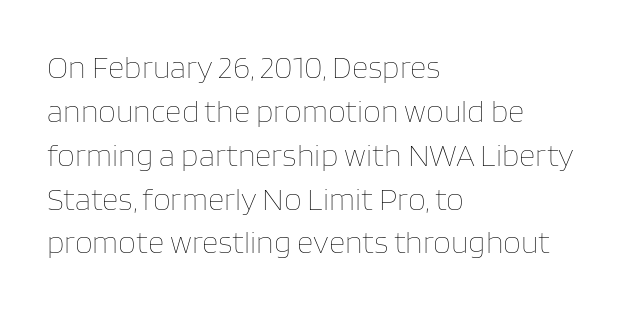
{"italic": "no", "bold": "no", "weight": "thin", "width": "normal", "stroke_contrast": "low", "x_height": "large", "monospaced": "no", "underline": "no", "align": "left", "line_spacing": "normal", "line_spacing_ratio": 1.37, "letter_spacing": "normal", "letter_spacing_em": 0.0, "glyph_px": 32}
